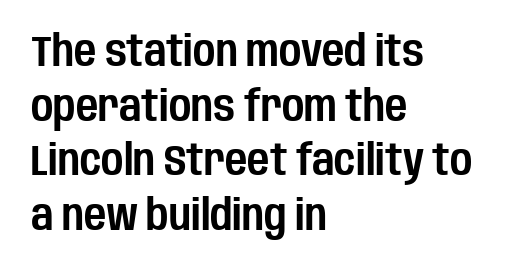
{"serif": "no", "italic": "no", "width": "condensed", "stroke_contrast": "low", "x_height": "large", "monospaced": "no", "underline": "no", "align": "left", "line_spacing": "normal", "line_spacing_ratio": 1.27, "letter_spacing": "normal", "letter_spacing_em": 0.0, "glyph_px": 43}
